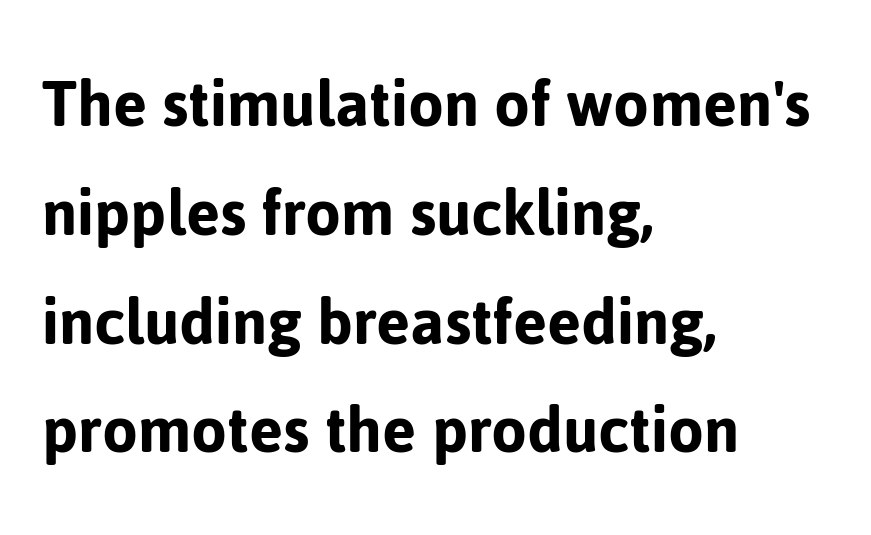
Q: Is the text italic (slanted)? A: No, it is upright.
Q: Is the typeface a serif or a sans-serif typeface? A: Sans-serif.
Q: Is the text underlined? A: No.
Q: How is the paragraph aligned? A: Left-aligned.
Q: Is the spacing between letters normal or unusually wide? A: Normal.
Q: Is the spacing between lines tight, normal or loose? A: Normal.
Q: Width (condensed, normal, or wide)? A: Normal.
Q: Stroke contrast? A: Low.
Q: x-height? A: Medium.
Q: Monospaced? A: No.
